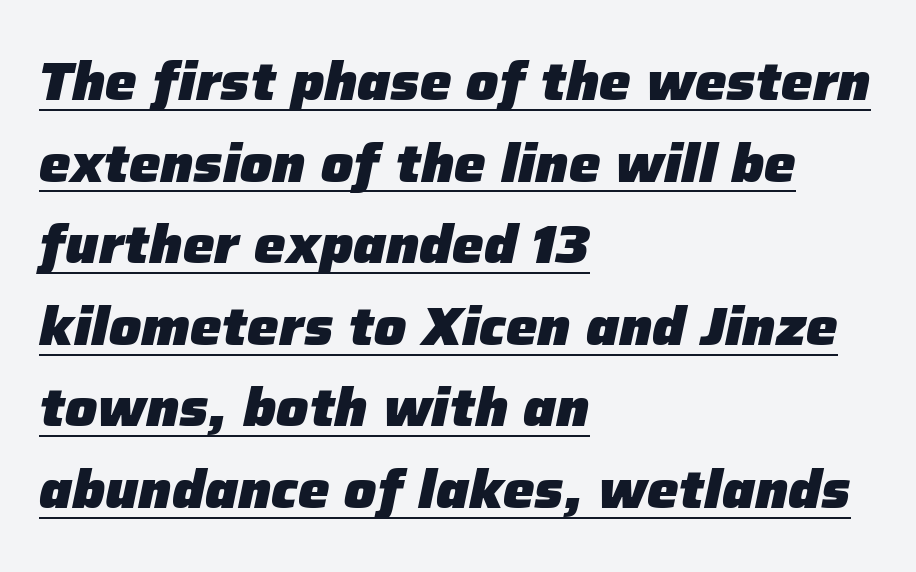
{"italic": "yes", "lean": "right", "slant_degrees": 12, "bold": "yes", "weight": "heavy", "width": "normal", "stroke_contrast": "low", "x_height": "medium", "monospaced": "no", "underline": "yes", "align": "left", "line_spacing": "normal", "line_spacing_ratio": 1.54, "letter_spacing": "normal", "letter_spacing_em": 0.0, "glyph_px": 53}
